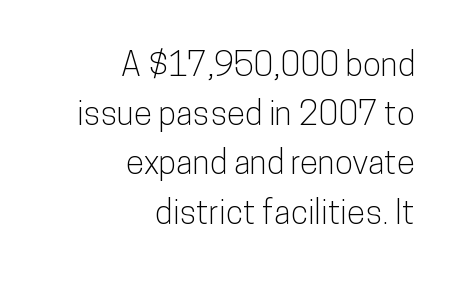
The lines are quadded right. Unlike italic type, these characters show no tilt at all. The passage shown has conventional tracking throughout. Spacing verdict: proportional, widths tailored to each character.
